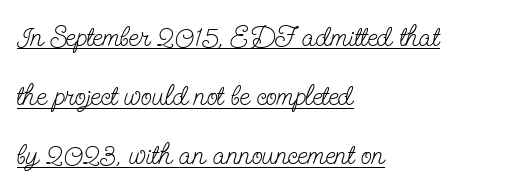
Q: Is the text bold? A: No.
Q: Is the text italic (slanted)? A: Yes.
Q: Is the typeface a serif or a sans-serif typeface? A: Serif.
Q: Is the text underlined? A: Yes.
Q: How is the paragraph aligned? A: Left-aligned.
Q: Is the spacing between letters normal or unusually wide? A: Normal.
Q: Is the spacing between lines tight, normal or loose? A: Loose.
Q: Width (condensed, normal, or wide)? A: Condensed.
Q: Stroke contrast? A: Low.
Q: x-height? A: Small.
Q: Monospaced? A: No.
